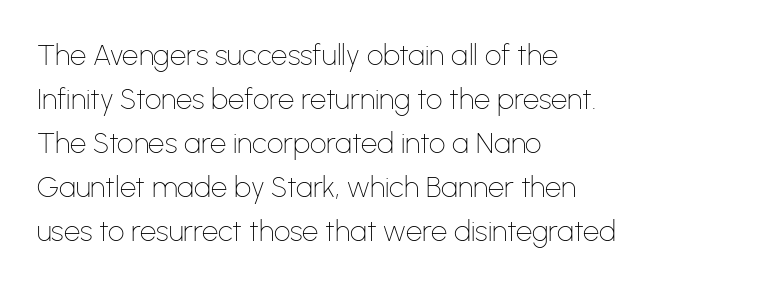
The image shows 29 px thin sans-serif type, upright; set left-aligned, normal line spacing (1.52x), normal letter spacing, not underlined; low stroke contrast and a medium x-height.
